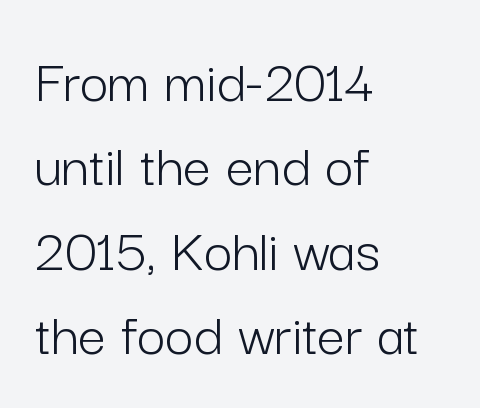
{"serif": "no", "italic": "no", "bold": "no", "weight": "light", "width": "normal", "stroke_contrast": "low", "x_height": "medium", "monospaced": "no", "underline": "no", "align": "left", "line_spacing": "normal", "line_spacing_ratio": 1.36, "letter_spacing": "normal", "letter_spacing_em": 0.0, "glyph_px": 62}
